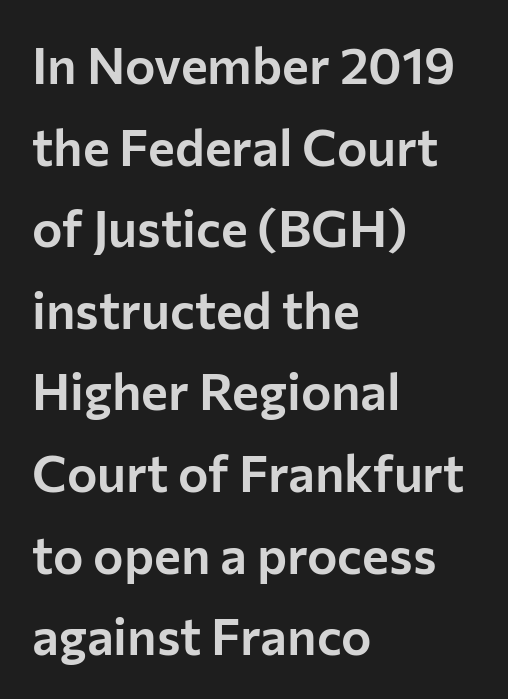
This rendering features lettering with no underline. Reading down the column, the eye jumps a familiar distance to each next line. Does the type have serifs? No, each stem ends abruptly. Standard letterfit; no display-style spreading of the glyphs. Teacher's note: observe the even left margin — that is flush-left alignment.
